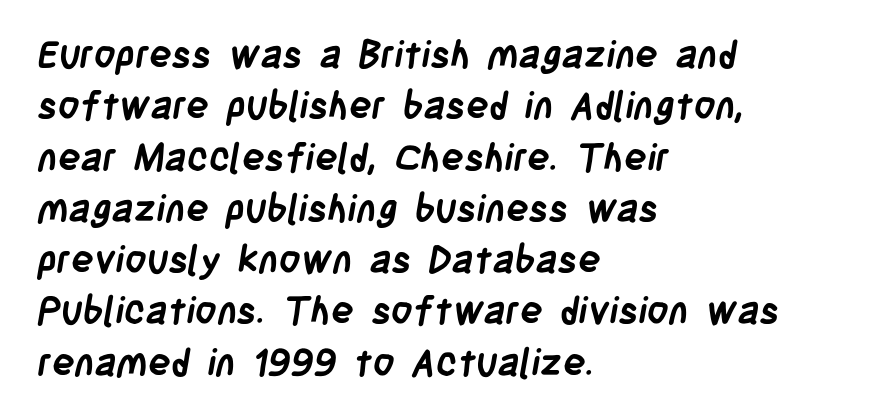
The face used here has the dense, thick strokes of a bold. This sample has the flowing, uneven cadence of proportional lettering. Nothing sits at the stroke ends, so this counts as sans-serif. Summary of vertical rhythm: regular, with standard interline spacing. A classic flush-left, rag-right setting is used for this passage.
